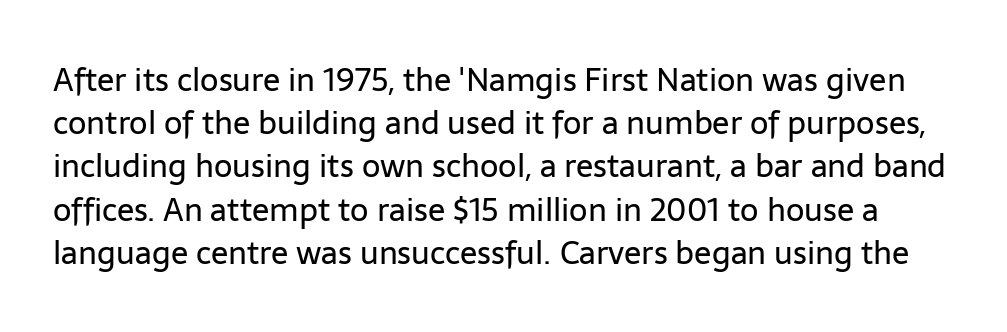
{"serif": "no", "italic": "no", "bold": "no", "weight": "regular", "width": "normal", "stroke_contrast": "low", "x_height": "medium", "monospaced": "no", "underline": "no", "line_spacing": "normal", "line_spacing_ratio": 1.35, "letter_spacing": "normal", "letter_spacing_em": 0.0, "glyph_px": 32}
